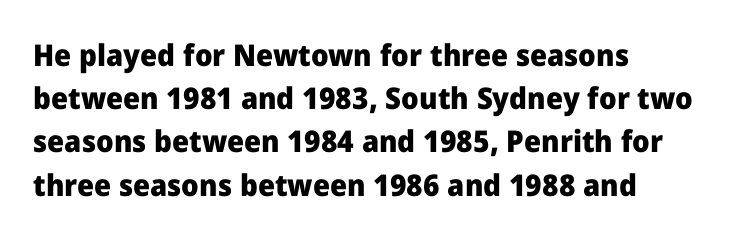
Q: Is the text bold? A: Yes.
Q: Is the text italic (slanted)? A: No, it is upright.
Q: Is the typeface a serif or a sans-serif typeface? A: Sans-serif.
Q: Is the text underlined? A: No.
Q: How is the paragraph aligned? A: Left-aligned.
Q: Is the spacing between letters normal or unusually wide? A: Normal.
Q: Is the spacing between lines tight, normal or loose? A: Normal.
Q: Width (condensed, normal, or wide)? A: Normal.
Q: Stroke contrast? A: Low.
Q: x-height? A: Medium.
Q: Monospaced? A: No.
